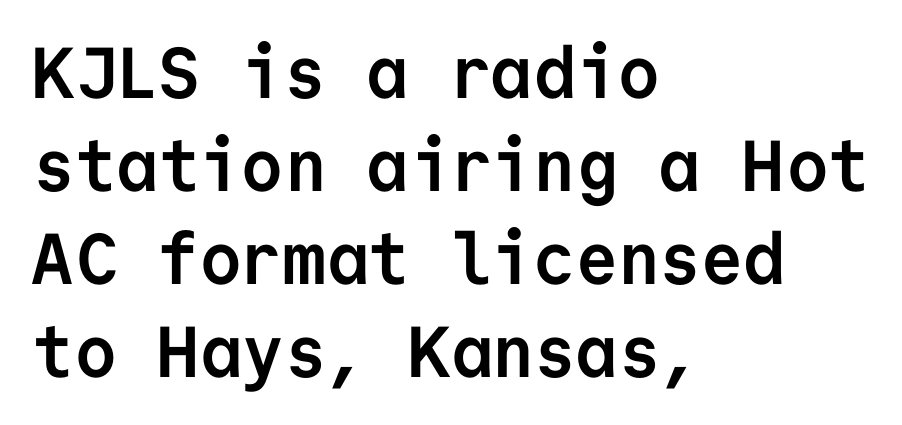
Its strokes are broad and dark, the hallmark of bold type. Here the designer chose a console-style face with uniform glyph widths. A typesetter would call this leading conventional body-copy spacing. Each word holds together tightly as a unit, with standard inter-letter gaps.
